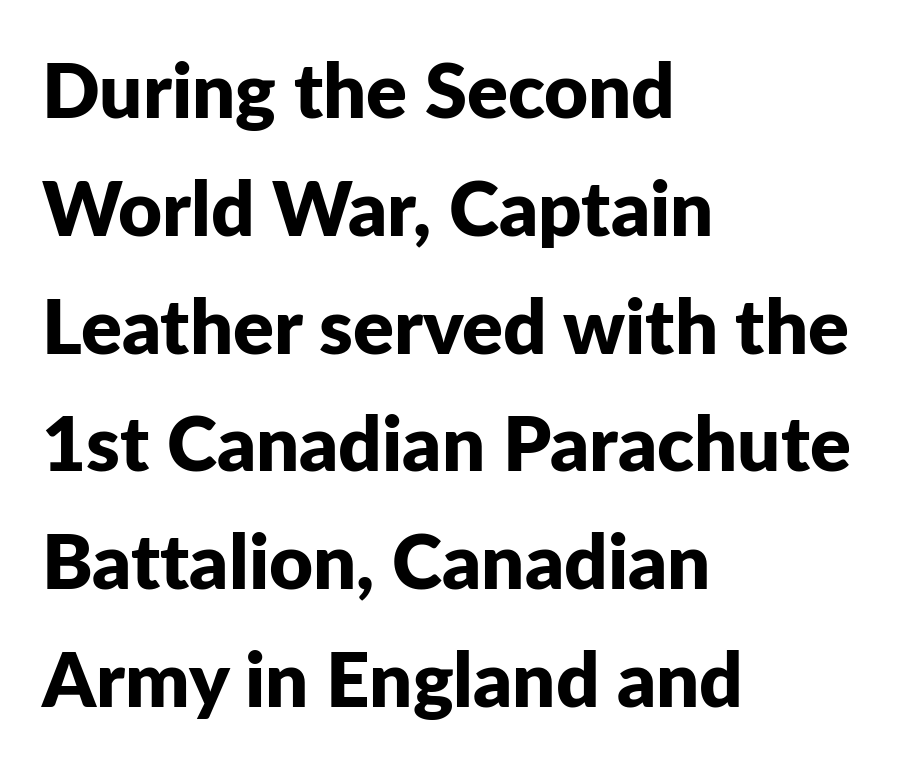
{"serif": "no", "italic": "no", "bold": "yes", "weight": "bold", "width": "normal", "stroke_contrast": "low", "x_height": "medium", "monospaced": "no", "underline": "no", "align": "left", "line_spacing": "normal", "line_spacing_ratio": 1.55, "letter_spacing": "normal", "letter_spacing_em": 0.0, "glyph_px": 76}
